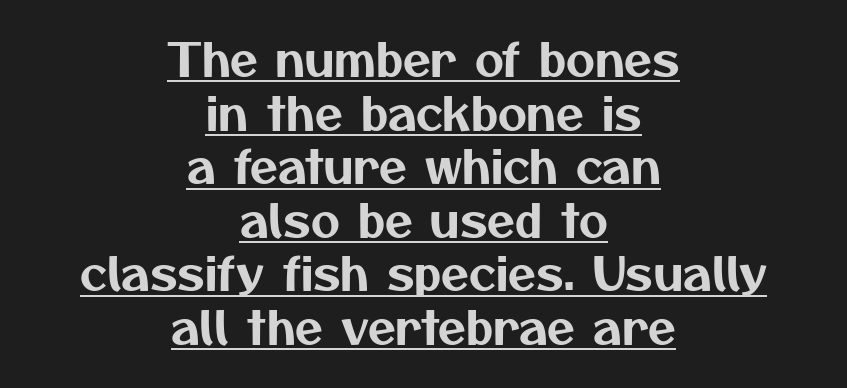
The image shows 45 px sans-serif type; set centered, line spacing 1.19x, normal letter spacing, underlined; medium stroke contrast and a medium x-height.
